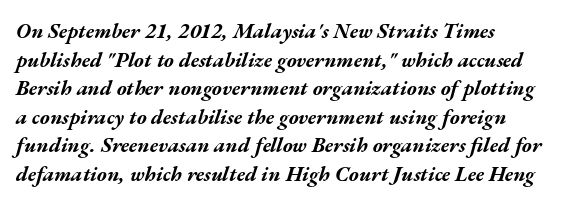
Q: Is the text bold? A: Yes.
Q: Is the text italic (slanted)? A: Yes, it leans right by about 17 degrees.
Q: Is the text underlined? A: No.
Q: How is the paragraph aligned? A: Left-aligned.
Q: Is the spacing between letters normal or unusually wide? A: Normal.
Q: Is the spacing between lines tight, normal or loose? A: Normal.
